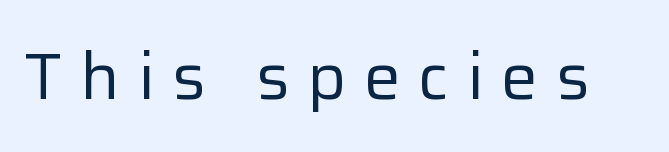
The image shows 66 px regular-weight sans-serif type, upright; set unusually wide letter spacing (+0.27 em), not underlined; low stroke contrast and a medium x-height.
